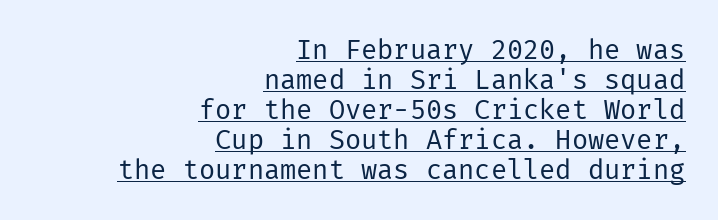
{"italic": "no", "bold": "no", "underline": "yes", "align": "right", "line_spacing": "tight", "line_spacing_ratio": 1.11, "letter_spacing": "normal", "letter_spacing_em": 0.0, "glyph_px": 27}
